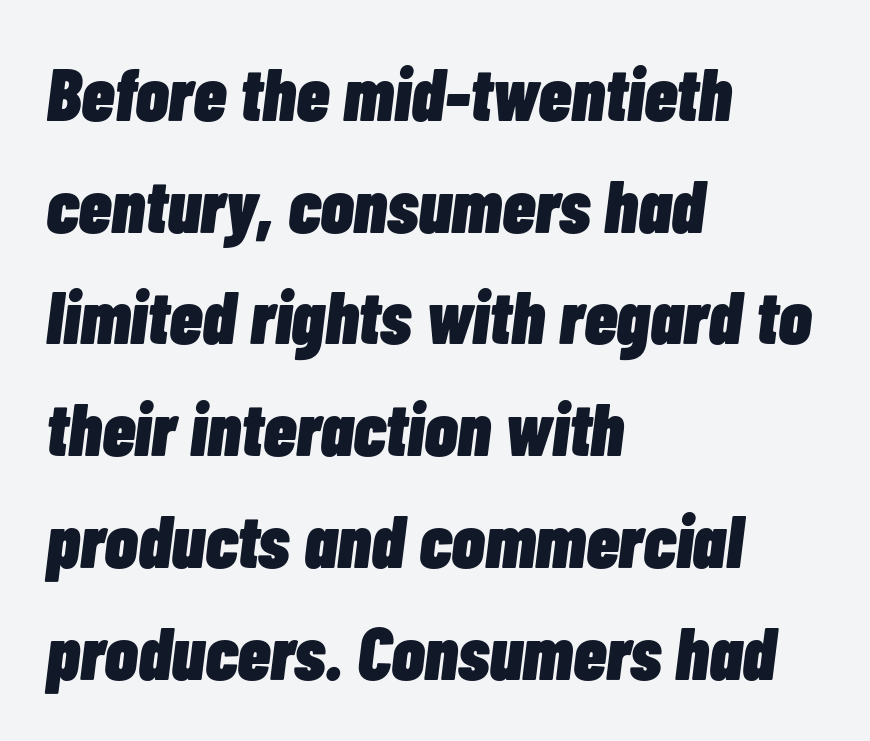
Words appear dense and cohesive because spacing is normal. The axis of the letterforms is tilted away from vertical. The compositor pushed each line to the left boundary. You could not count columns in this text — the font is proportionally spaced. Heavy-handed strokes throughout: this text is bold. Check under the words: just untouched page.
